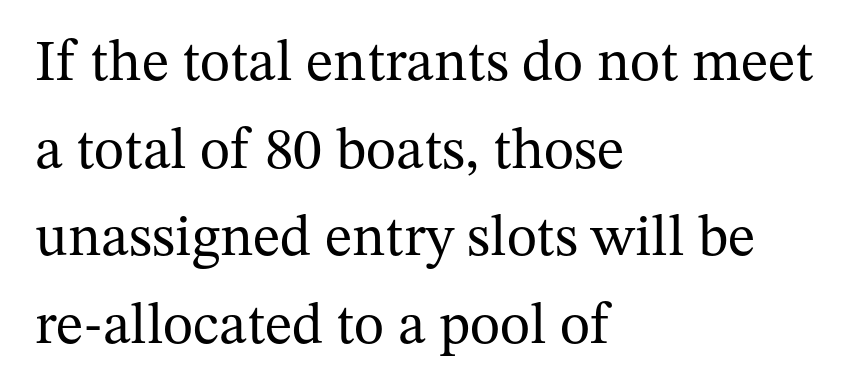
Does extra space separate the letters? No, they use regular spacing. Each letter keeps its own natural width here, so spacing adapts to shape. This is not heavy type; no bold has been used. Compared with typical paragraphs, the rows here are spaced about the same.
